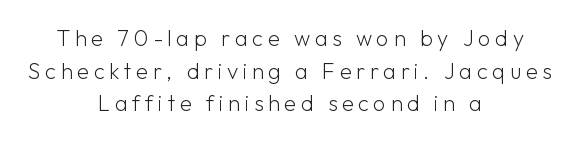
The image shows 22 px text type, upright; set centered, normal line spacing (1.48x), unusually wide letter spacing (+0.21 em), not underlined.
